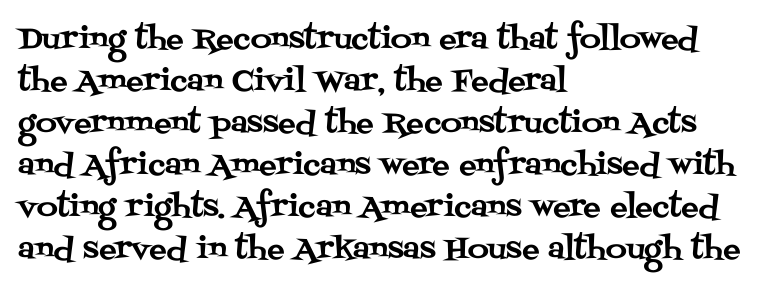
The image shows 29 px serif type, upright; set left-aligned, normal line spacing (1.45x), normal letter spacing, not underlined; medium stroke contrast and a large x-height.
